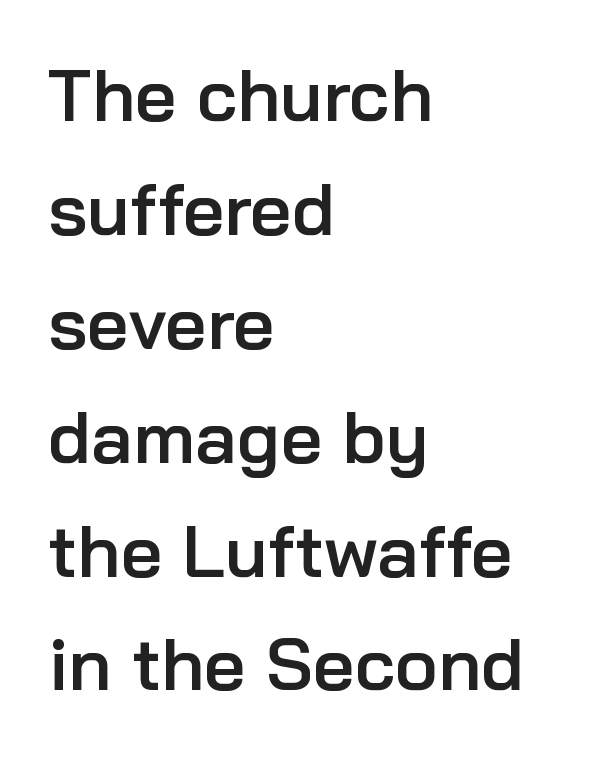
These lines are set flush left with a ragged right edge. Its strokes are somewhat broadened, the hallmark of semibold type. Varying glyph widths throughout — classic text-font behaviour. Anything drawn beneath the words? Only blank space. What's the leading like? Ordinary, nothing unusual.
